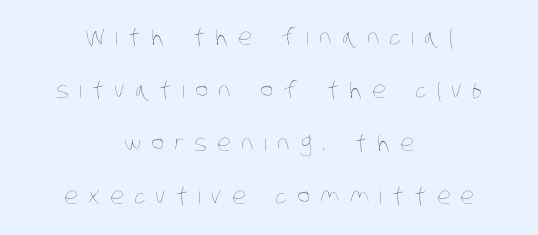
The tracking jumps out immediately: characters are airy and widely separated. Each new line begins a long way beneath the previous one. Visually the block forms a symmetrical silhouette, jagged on both flanks. The typesetting does not lean heavy: it is not bold.
